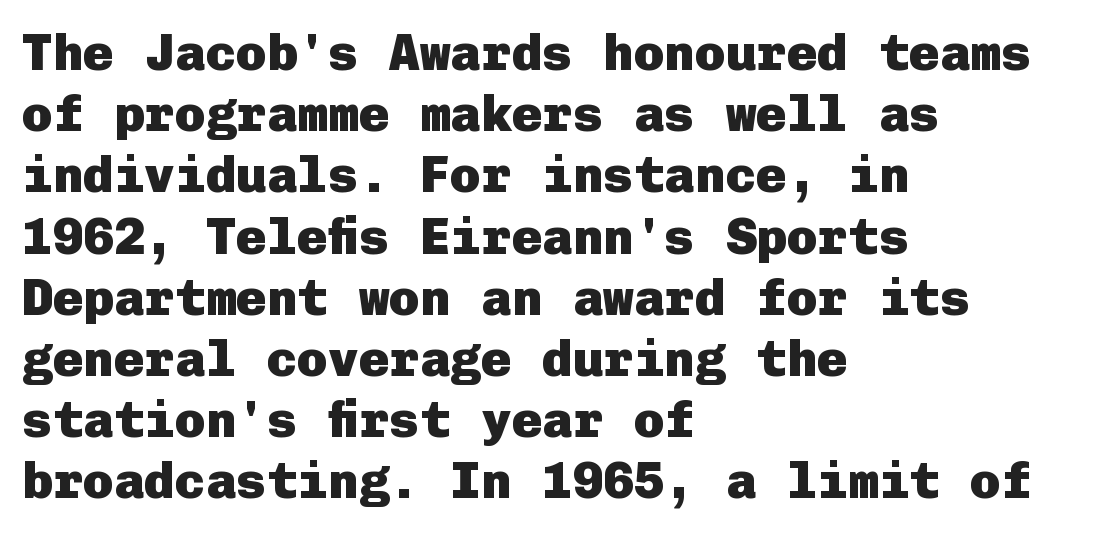
The image shows 51 px heavy sans-serif type, upright; set left-aligned, line spacing 1.2x, normal letter spacing, not underlined; low stroke contrast and a medium x-height.
